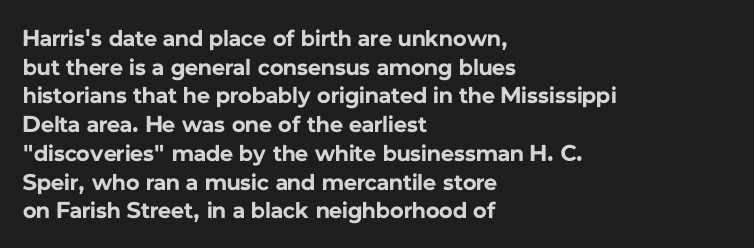
Q: Is the text bold? A: Yes.
Q: Is the text italic (slanted)? A: No, it is upright.
Q: Is the text underlined? A: No.
Q: How is the paragraph aligned? A: Left-aligned.
Q: Is the spacing between letters normal or unusually wide? A: Normal.
Q: Is the spacing between lines tight, normal or loose? A: Normal.
